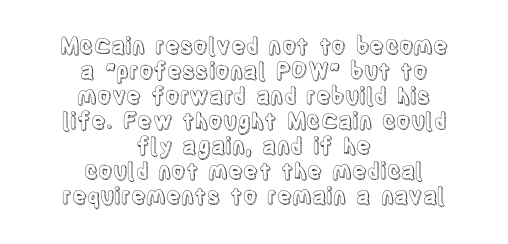
Reading down the column, the eye jumps only a short way to each next line. Descenders are the only things crossing below the line. A typesetter would call this zero additional tracking. It's the straight-up-and-down kind of type. Alignment: centered.
